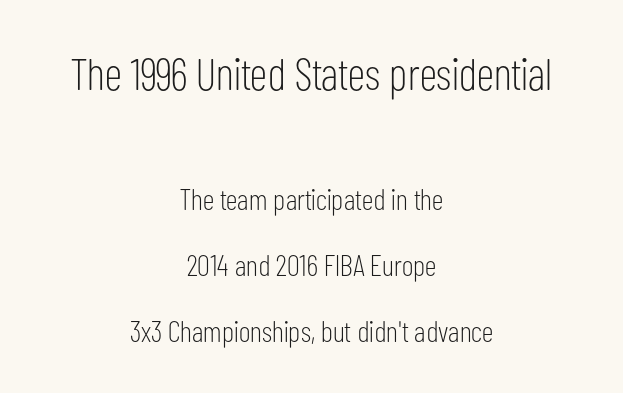
The image shows 45 px light, condensed sans-serif type, upright; set centered, loose line spacing (2.2x), normal letter spacing, not underlined; the first (top) block is 1.5x larger; low stroke contrast and a medium x-height.
